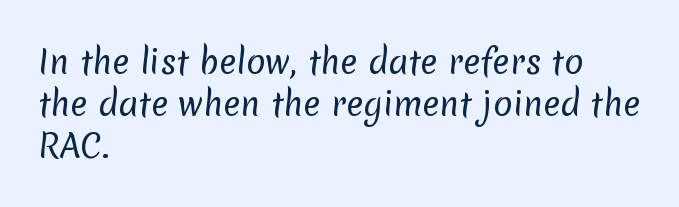
The image shows 32 px regular-weight sans-serif type; set left-aligned, normal line spacing (1.31x), normal letter spacing, not underlined; low stroke contrast and a medium x-height.
